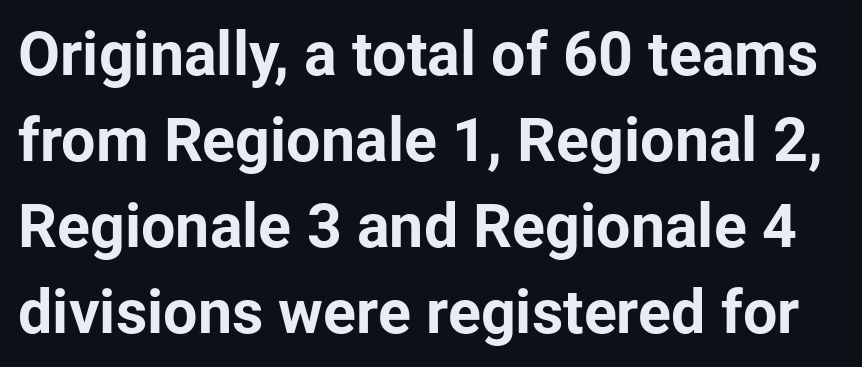
No word sits above an underline. Note the varied advance widths — an 'i' is clearly narrower than an 'm'. Nobody touched the tracking dial on this one. The rows are spaced the way most documents space them. Is this a sans? Yes — the strokes have no serifs. Pretty heavy lettering here — definitely bold.
